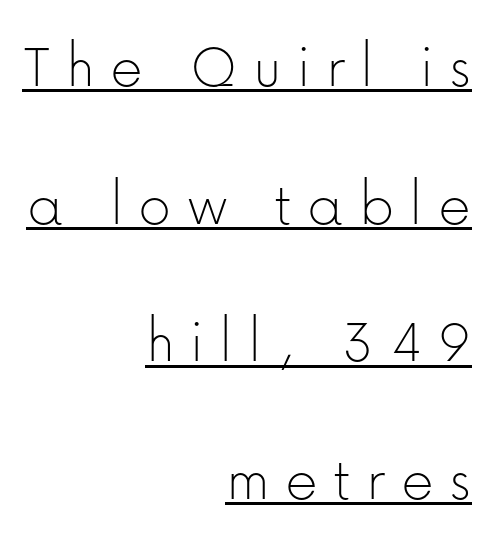
The image shows 64 px thin sans-serif type, upright; set right-aligned, loose line spacing (2.15x), unusually wide letter spacing (+0.24 em), underlined; low stroke contrast and a medium x-height.
